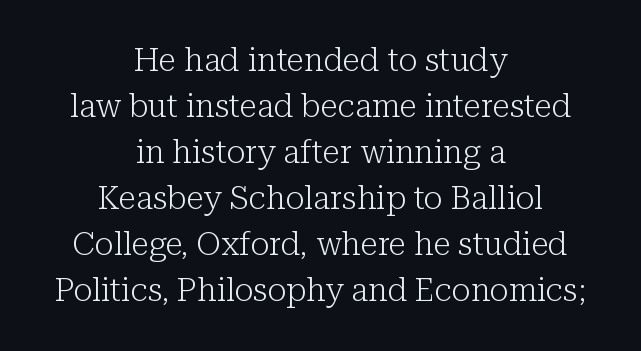
{"serif": "yes", "italic": "no", "bold": "no", "weight": "light", "width": "normal", "stroke_contrast": "low", "x_height": "medium", "monospaced": "no", "underline": "no", "align": "center", "line_spacing": "normal", "line_spacing_ratio": 1.44, "letter_spacing": "normal", "letter_spacing_em": 0.0, "glyph_px": 32}
